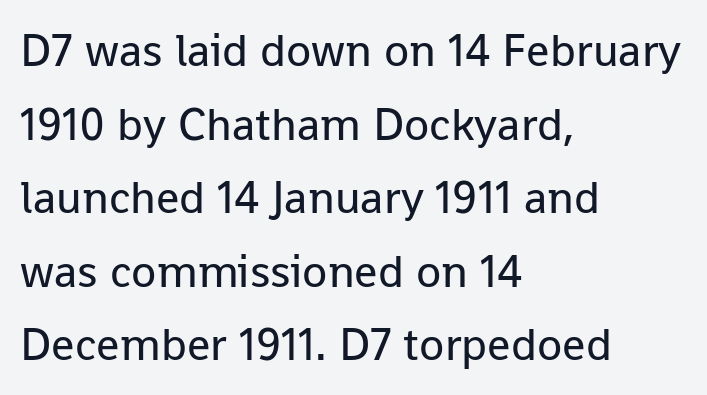
{"serif": "no", "italic": "no", "bold": "no", "weight": "regular", "width": "normal", "stroke_contrast": "low", "x_height": "medium", "monospaced": "no", "underline": "no", "align": "left", "line_spacing": "normal", "line_spacing_ratio": 1.6, "letter_spacing": "normal", "letter_spacing_em": 0.0, "glyph_px": 46}
